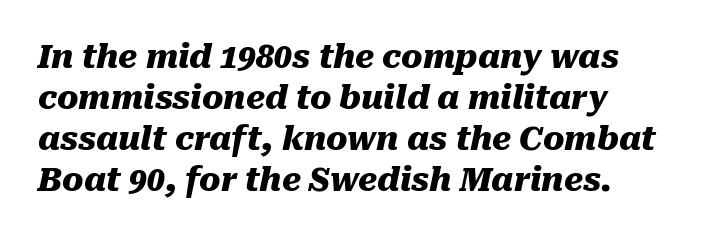
The image shows 32 px heavy type, italic (leaning right); set normal line spacing (1.28x), normal letter spacing, not underlined; medium stroke contrast and a medium x-height.
